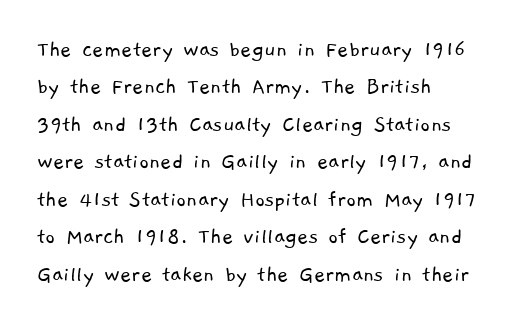
No letter is thick-stroked: the sample isn't bold. Descenders hang freely into open space. Leading: standard. Short note: letters normally spaced.
